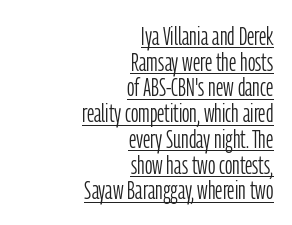
{"italic": "no", "bold": "no", "underline": "yes", "align": "right", "line_spacing": "tight", "line_spacing_ratio": 0.99, "letter_spacing": "normal", "letter_spacing_em": 0.0, "glyph_px": 26}
